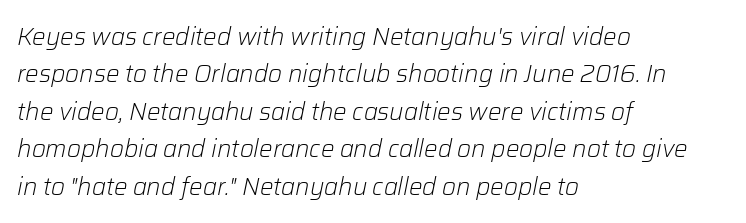
The passage shown leans; its letterforms are oblique. Underline: absent. Inter-character spacing is left at the font's built-in metrics. A quiet, ordinary-to-light weight characterises the typeface.
